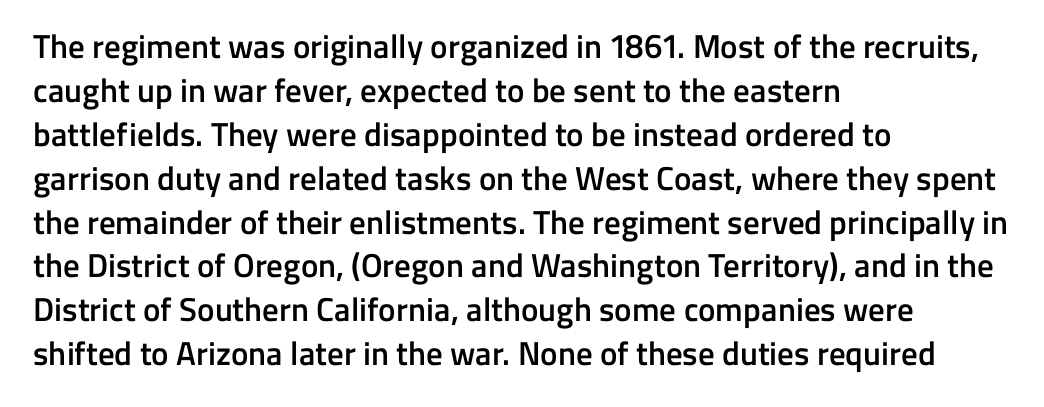
As a designer I'd log this as weight 600, semibold. Varying glyph widths throughout — classic text-font behaviour. Is this a sans? Yes — the strokes have no serifs. Honestly, the letter spacing is just normal — you wouldn't notice it. The string is rendered with underlining switched off.
